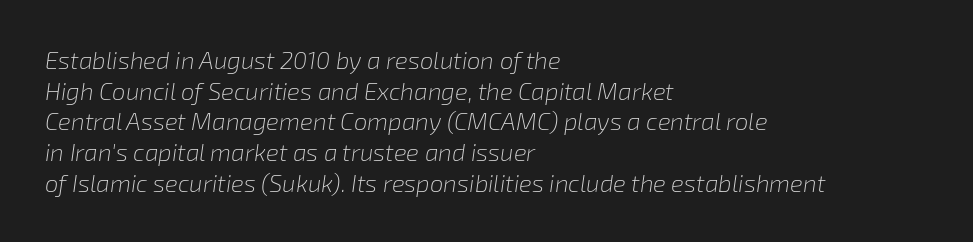
No heavy texture on the line: the type isn't bold. The specimen omits any rule beneath the text block's lines. A typesetter would mark this as italic. The line texture is even and compact thanks to regular tracking. The paragraph shown leans on its left margin. Summary of vertical rhythm: regular, with standard interline spacing.
